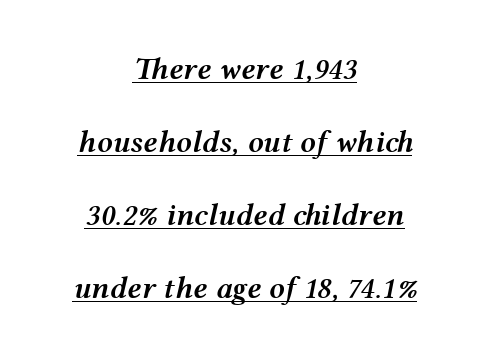
The image shows 31 px semibold, wide type, italic (leaning right); set centered, loose line spacing (2.35x), normal letter spacing, underlined; medium stroke contrast and a medium x-height.
